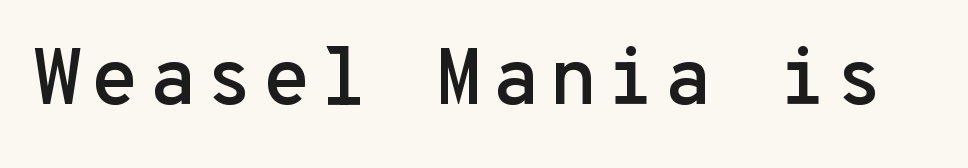
The image shows 80 px sans-serif type, upright, monospaced; set not underlined; low stroke contrast and a medium x-height.
